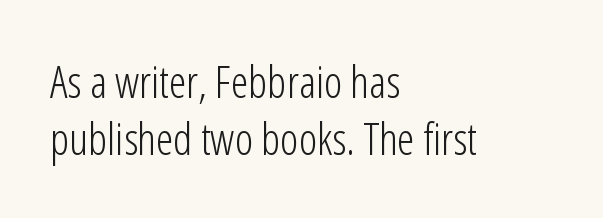
The image shows 44 px light, condensed sans-serif type, upright; set left-aligned, normal line spacing (1.29x), normal letter spacing, not underlined; low stroke contrast and a medium x-height.
